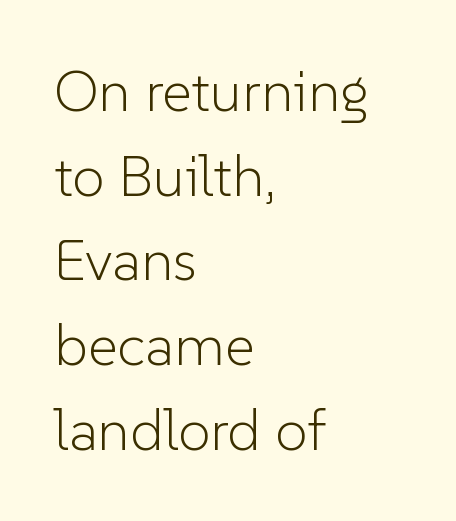
Q: Is the text bold? A: No.
Q: Is the text italic (slanted)? A: No, it is upright.
Q: Is the typeface a serif or a sans-serif typeface? A: Sans-serif.
Q: Is the text underlined? A: No.
Q: How is the paragraph aligned? A: Left-aligned.
Q: Is the spacing between letters normal or unusually wide? A: Normal.
Q: Is the spacing between lines tight, normal or loose? A: Normal.
Q: Width (condensed, normal, or wide)? A: Normal.
Q: Stroke contrast? A: Low.
Q: x-height? A: Medium.
Q: Monospaced? A: No.
